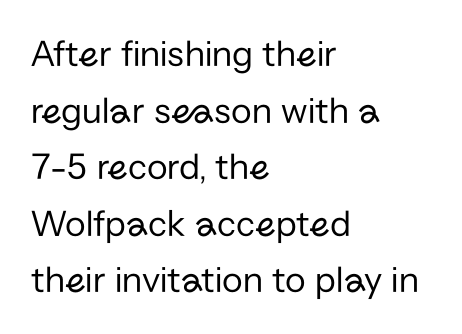
{"serif": "no", "italic": "no", "bold": "no", "weight": "regular", "width": "normal", "stroke_contrast": "low", "x_height": "medium", "monospaced": "no", "underline": "no", "align": "left", "line_spacing": "normal", "line_spacing_ratio": 1.49, "letter_spacing": "normal", "letter_spacing_em": 0.0, "glyph_px": 38}
